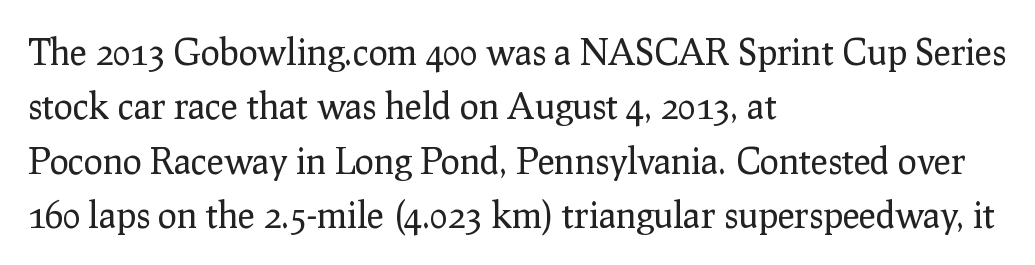
The space directly below the letters is spotless. Leading: standard. The typesetting does not lean heavy: it is not bold. The axis of the letterforms is exactly vertical. I'd call this a serif setting — the letters wear small feet. Standard letterfit; no display-style spreading of the glyphs.
